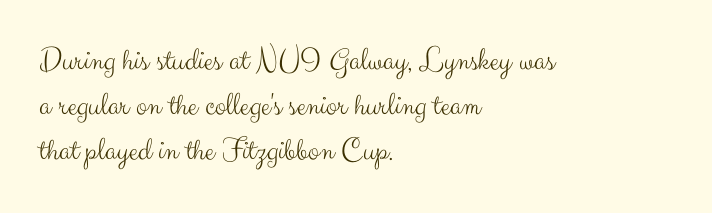
{"serif": "no", "bold": "no", "weight": "light", "width": "normal", "stroke_contrast": "medium", "x_height": "small", "monospaced": "no", "underline": "no", "align": "left", "line_spacing": "normal", "line_spacing_ratio": 1.37, "letter_spacing": "normal", "letter_spacing_em": 0.0, "glyph_px": 33}
